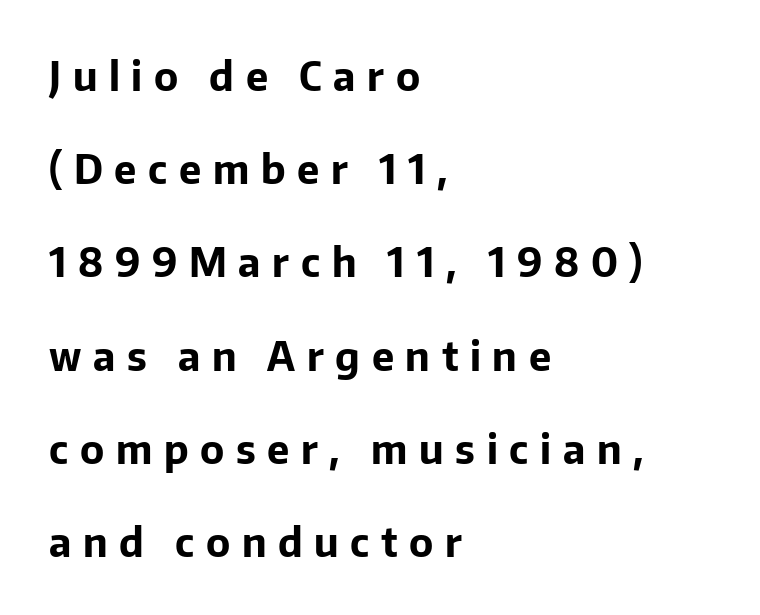
{"serif": "no", "italic": "no", "bold": "yes", "weight": "bold", "width": "normal", "stroke_contrast": "low", "x_height": "medium", "monospaced": "no", "underline": "no", "align": "left", "line_spacing": "loose", "line_spacing_ratio": 2.33, "letter_spacing": "wide", "letter_spacing_em": 0.29, "glyph_px": 40}
